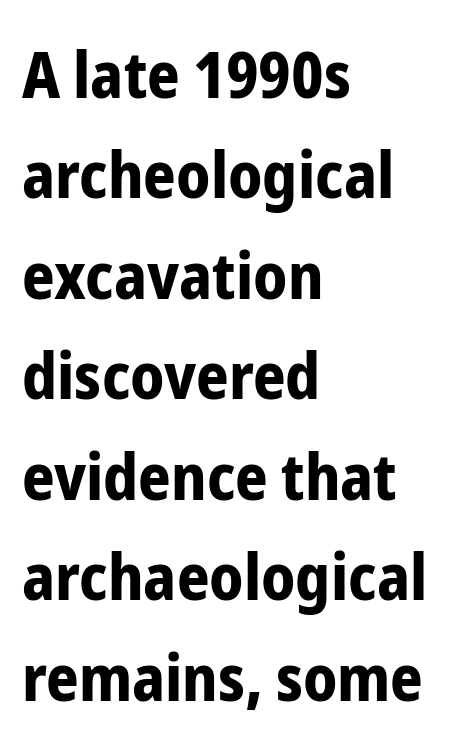
{"serif": "no", "italic": "no", "bold": "yes", "weight": "bold", "width": "condensed", "stroke_contrast": "low", "x_height": "medium", "monospaced": "no", "underline": "no", "align": "left", "line_spacing": "normal", "line_spacing_ratio": 1.57, "letter_spacing": "normal", "letter_spacing_em": 0.0, "glyph_px": 64}
